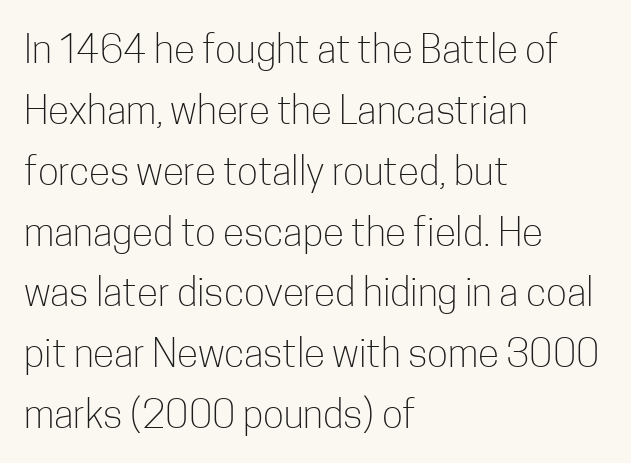
Q: Is the text bold? A: No.
Q: Is the text italic (slanted)? A: No, it is upright.
Q: Is the typeface a serif or a sans-serif typeface? A: Sans-serif.
Q: Is the text underlined? A: No.
Q: How is the paragraph aligned? A: Left-aligned.
Q: Is the spacing between letters normal or unusually wide? A: Normal.
Q: Is the spacing between lines tight, normal or loose? A: Normal.
Q: Width (condensed, normal, or wide)? A: Condensed.
Q: Stroke contrast? A: Low.
Q: x-height? A: Medium.
Q: Monospaced? A: No.
